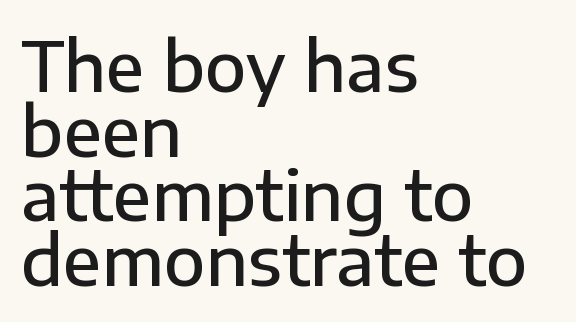
{"serif": "no", "italic": "no", "bold": "semi", "weight": "semibold", "width": "normal", "stroke_contrast": "low", "x_height": "medium", "monospaced": "no", "underline": "no", "align": "left", "line_spacing": "tight", "line_spacing_ratio": 0.95, "letter_spacing": "normal", "letter_spacing_em": 0.0, "glyph_px": 68}
